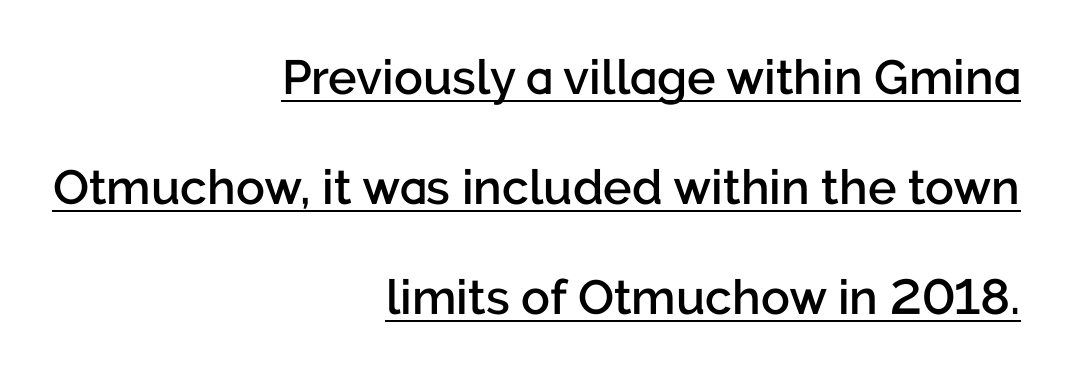
Q: Is the text bold? A: Semi-bold.
Q: Is the text italic (slanted)? A: No, it is upright.
Q: Is the typeface a serif or a sans-serif typeface? A: Sans-serif.
Q: Is the text underlined? A: Yes.
Q: How is the paragraph aligned? A: Right-aligned.
Q: Is the spacing between letters normal or unusually wide? A: Normal.
Q: Is the spacing between lines tight, normal or loose? A: Loose.
Q: Width (condensed, normal, or wide)? A: Normal.
Q: Stroke contrast? A: Low.
Q: x-height? A: Medium.
Q: Monospaced? A: No.
